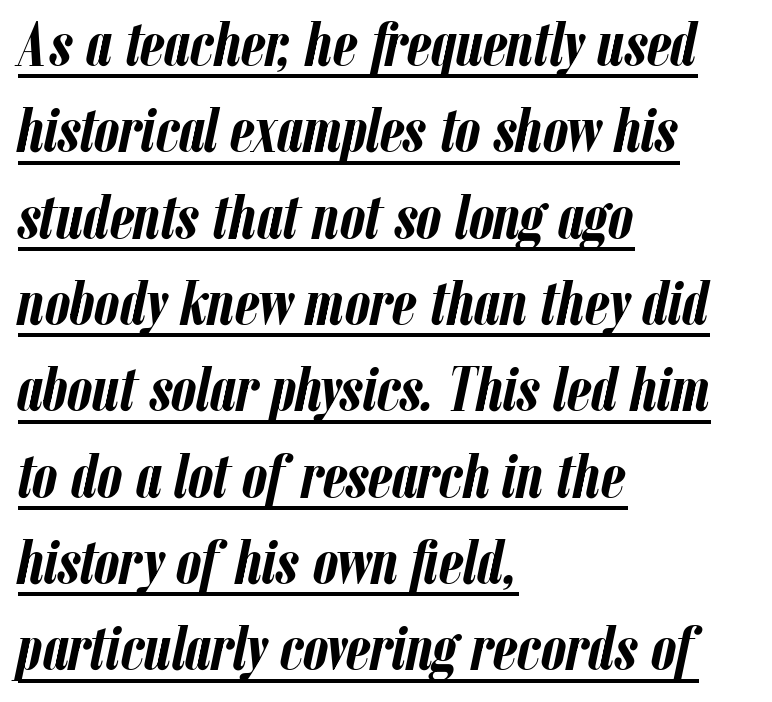
{"italic": "yes", "lean": "right", "slant_degrees": 12, "bold": "yes", "weight": "semibold", "width": "condensed", "stroke_contrast": "low", "x_height": "medium", "monospaced": "no", "underline": "yes", "align": "left", "line_spacing": "normal", "line_spacing_ratio": 1.37, "letter_spacing": "normal", "letter_spacing_em": 0.0, "glyph_px": 63}
